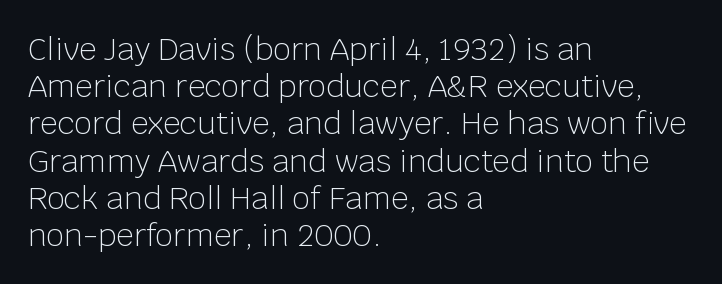
{"serif": "no", "italic": "no", "bold": "no", "weight": "light", "width": "normal", "stroke_contrast": "low", "x_height": "large", "monospaced": "no", "underline": "no", "align": "left", "line_spacing_ratio": 1.2, "letter_spacing": "normal", "letter_spacing_em": 0.0, "glyph_px": 31}
